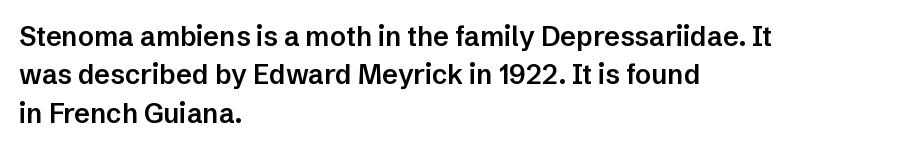
Q: Is the text bold? A: Semi-bold.
Q: Is the text italic (slanted)? A: No, it is upright.
Q: Is the text underlined? A: No.
Q: How is the paragraph aligned? A: Left-aligned.
Q: Is the spacing between letters normal or unusually wide? A: Normal.
Q: Is the spacing between lines tight, normal or loose? A: Normal.
